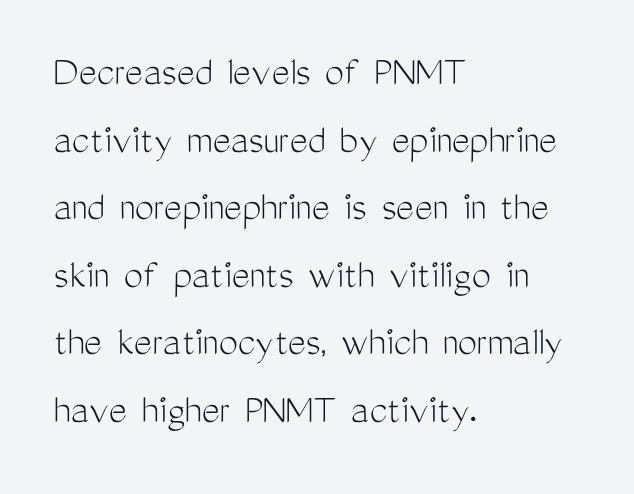
Q: Is the text bold? A: No.
Q: Is the text italic (slanted)? A: No, it is upright.
Q: Is the typeface a serif or a sans-serif typeface? A: Sans-serif.
Q: Is the text underlined? A: No.
Q: How is the paragraph aligned? A: Left-aligned.
Q: Is the spacing between letters normal or unusually wide? A: Normal.
Q: Is the spacing between lines tight, normal or loose? A: Normal.
Q: Width (condensed, normal, or wide)? A: Condensed.
Q: Stroke contrast? A: Medium.
Q: x-height? A: Medium.
Q: Monospaced? A: No.
